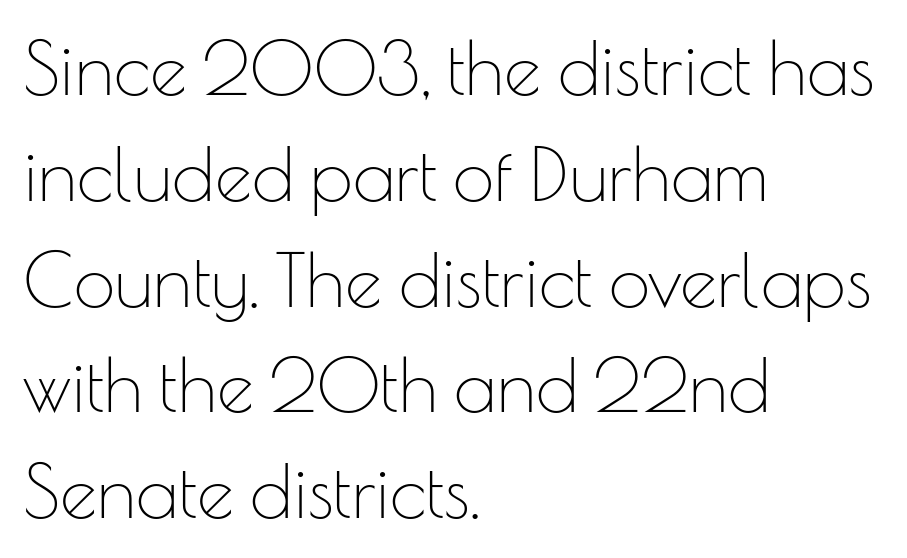
Q: Is the text bold? A: No.
Q: Is the text italic (slanted)? A: No, it is upright.
Q: Is the typeface a serif or a sans-serif typeface? A: Sans-serif.
Q: Is the text underlined? A: No.
Q: How is the paragraph aligned? A: Left-aligned.
Q: Is the spacing between letters normal or unusually wide? A: Normal.
Q: Is the spacing between lines tight, normal or loose? A: Normal.
Q: Width (condensed, normal, or wide)? A: Normal.
Q: Stroke contrast? A: Low.
Q: x-height? A: Small.
Q: Monospaced? A: No.
